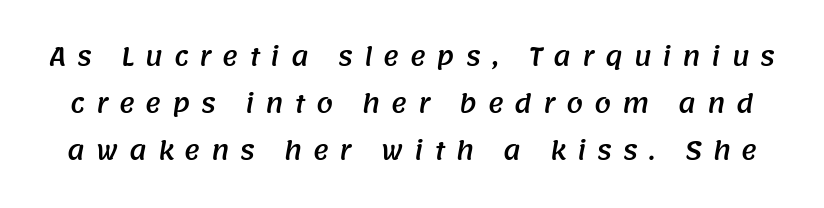
{"underline": "no", "line_spacing": "loose", "line_spacing_ratio": 1.96, "letter_spacing": "wide", "letter_spacing_em": 0.45, "glyph_px": 24}
